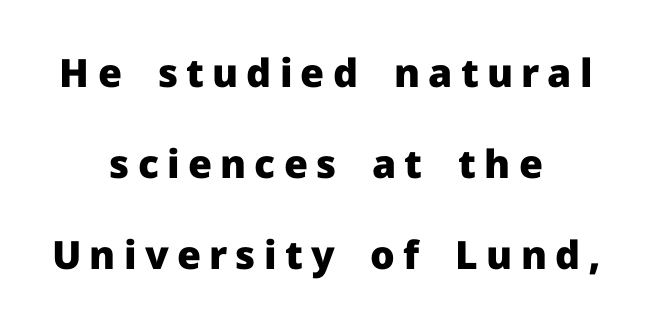
Q: Is the text bold? A: Yes.
Q: Is the text italic (slanted)? A: No, it is upright.
Q: Is the typeface a serif or a sans-serif typeface? A: Sans-serif.
Q: Is the text underlined? A: No.
Q: How is the paragraph aligned? A: Centered.
Q: Is the spacing between letters normal or unusually wide? A: Unusually wide.
Q: Is the spacing between lines tight, normal or loose? A: Loose.
Q: Width (condensed, normal, or wide)? A: Normal.
Q: Stroke contrast? A: Low.
Q: x-height? A: Medium.
Q: Monospaced? A: No.
